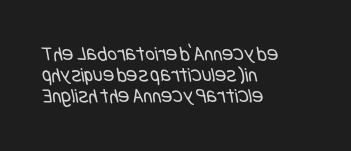
The typesetting does not lean heavy: it is not bold. The ragged edge is on the right, which tells us the setting is flush left. Bare-footed words on every line. The line texture is even and compact thanks to regular tracking.
